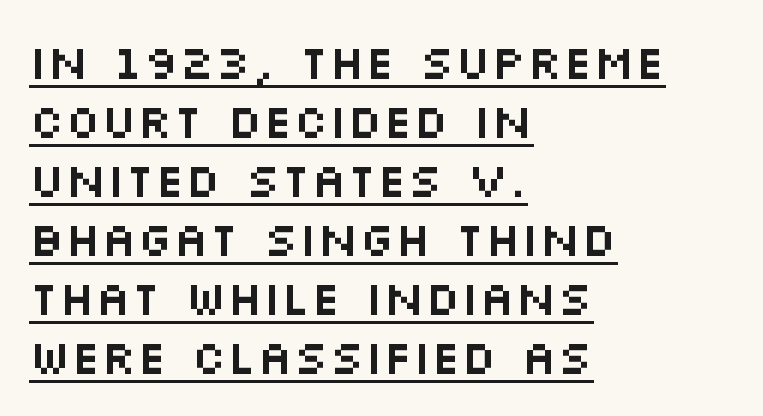
The image shows 48 px wide sans-serif type, upright; set left-aligned, line spacing 1.23x, normal letter spacing, underlined; medium stroke contrast and a large x-height.
